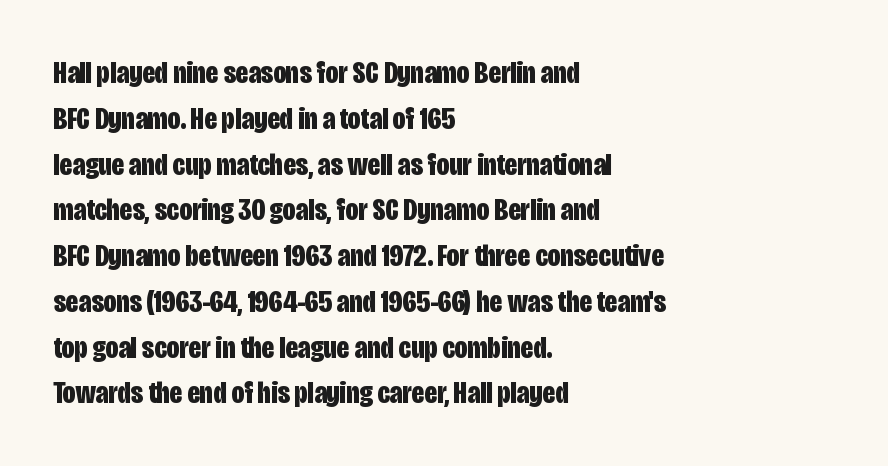
Q: Is the text bold? A: Yes.
Q: Is the text italic (slanted)? A: No, it is upright.
Q: Is the typeface a serif or a sans-serif typeface? A: Sans-serif.
Q: Is the text underlined? A: No.
Q: How is the paragraph aligned? A: Left-aligned.
Q: Is the spacing between letters normal or unusually wide? A: Normal.
Q: Is the spacing between lines tight, normal or loose? A: Normal.
Q: Width (condensed, normal, or wide)? A: Condensed.
Q: Stroke contrast? A: Low.
Q: x-height? A: Large.
Q: Monospaced? A: No.
